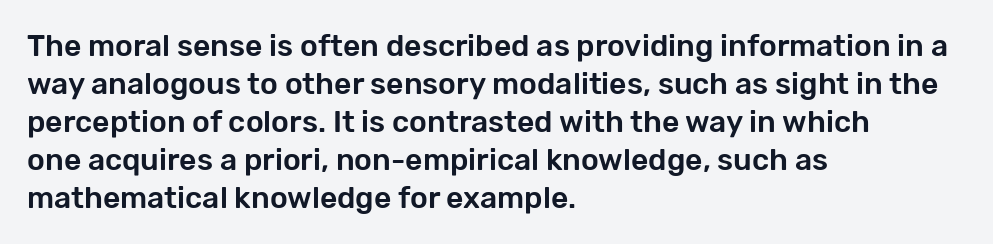
{"serif": "no", "italic": "no", "width": "normal", "stroke_contrast": "low", "x_height": "medium", "monospaced": "no", "underline": "no", "align": "left", "line_spacing": "normal", "line_spacing_ratio": 1.27, "letter_spacing": "normal", "letter_spacing_em": 0.0, "glyph_px": 30}
